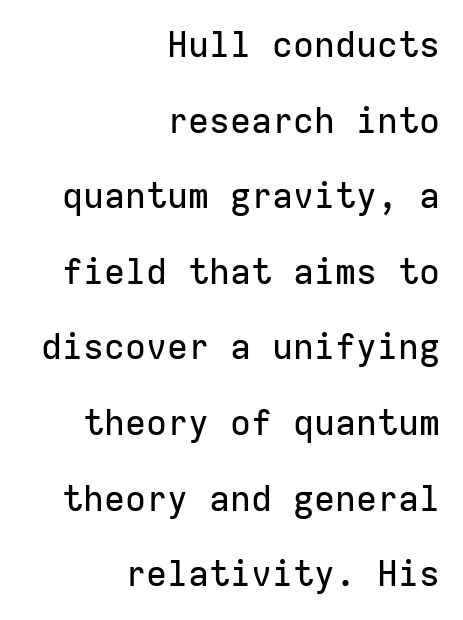
The image shows 35 px sans-serif type, upright, monospaced; set right-aligned, loose line spacing (2.16x), normal letter spacing, not underlined; low stroke contrast and a medium x-height.
